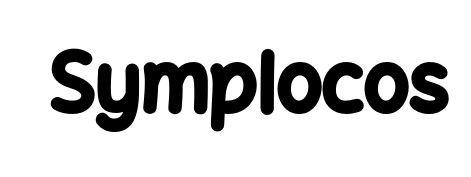
{"serif": "no", "italic": "no", "bold": "yes", "weight": "bold", "width": "normal", "stroke_contrast": "low", "x_height": "medium", "monospaced": "no", "underline": "no", "letter_spacing": "normal", "letter_spacing_em": 0.0, "glyph_px": 80}
